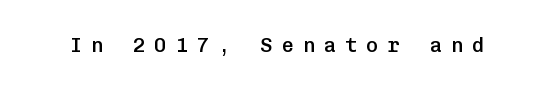
Italic? Not at all — the glyphs are vertical. Has an underline been added? It has not. You could only call the tracking loose — the letters float apart. A bit beefed up — I'd call it semibold rather than bold.
